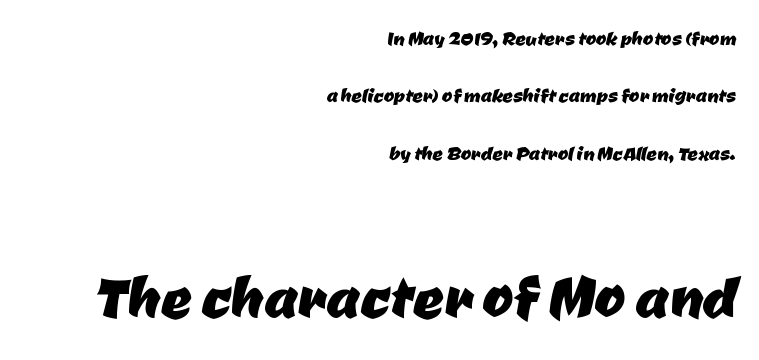
The image shows 75 px sans-serif type; set right-aligned, loose line spacing (2.3x), normal letter spacing, not underlined; the second (bottom) block is 3.0x larger; low stroke contrast and a medium x-height.
